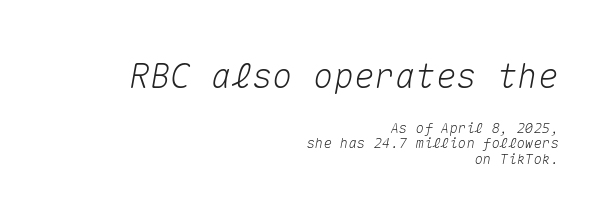
The image shows 34 px text type, italic (leaning right), monospaced; set right-aligned, tight line spacing (1.11x), normal letter spacing, not underlined; the first (top) block is 2.43x larger; medium stroke contrast and a medium x-height.
